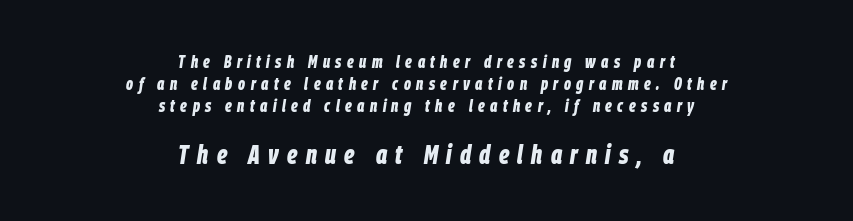
{"italic": "yes", "lean": "right", "slant_degrees": 9, "bold": "yes", "underline": "no", "align": "center", "line_spacing": "normal", "line_spacing_ratio": 1.29, "letter_spacing": "wide", "letter_spacing_em": 0.32, "larger_block": "second", "size_ratio": 1.53, "glyph_px": 26}
